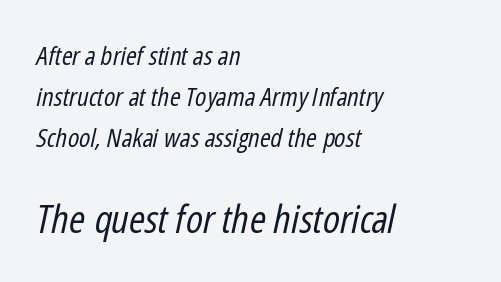
The rendering enlarges the type as you move from the upper chunk to the lower. The lettering tilts uniformly, giving the passage an italic look. Short note: letters normally spaced. Lines of text with bare space underneath. Is the block centered? No — it sits flush against the left margin. Is this a fixed-width face? No — the glyphs have proportional, varying widths.
